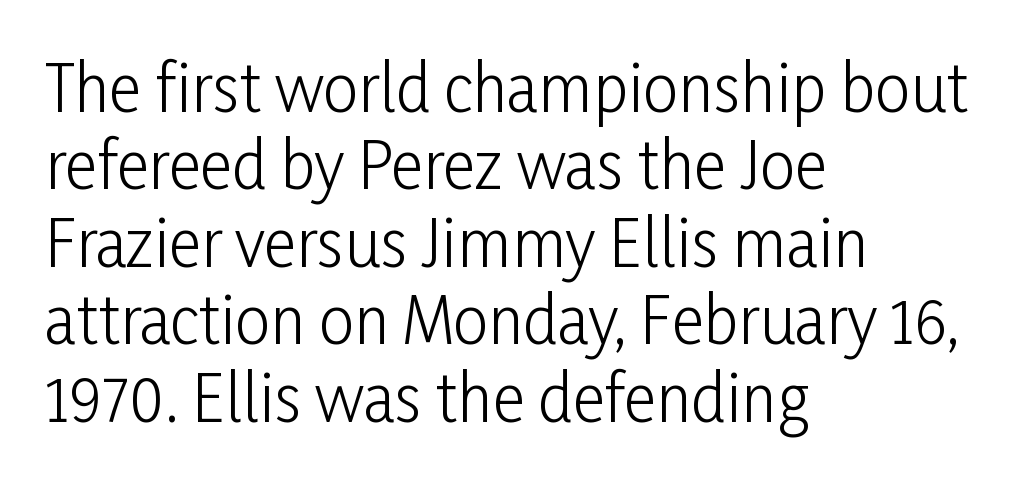
These lines are rendered in a variable-pitch font. Designer's note — italics off, roman on. The rendering anchors every line to the left-hand side. Clear beneath every line of the passage. The letters look calm and open, with moderate or lighter stems.
